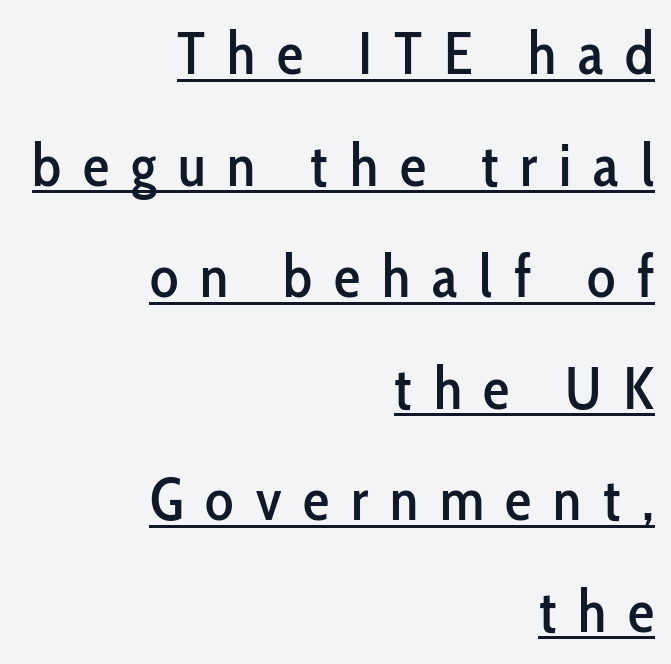
{"serif": "no", "italic": "no", "width": "condensed", "stroke_contrast": "low", "x_height": "medium", "monospaced": "no", "underline": "yes", "align": "right", "line_spacing_ratio": 1.89, "letter_spacing": "wide", "letter_spacing_em": 0.37, "glyph_px": 59}
